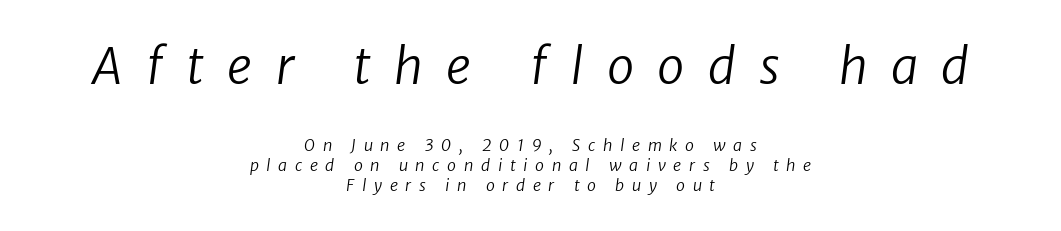
The image shows 49 px regular-weight sans-serif type; set centered, line spacing 1.24x, unusually wide letter spacing (+0.48 em), not underlined; the first (top) block is 3.06x larger; low stroke contrast and a medium x-height.
